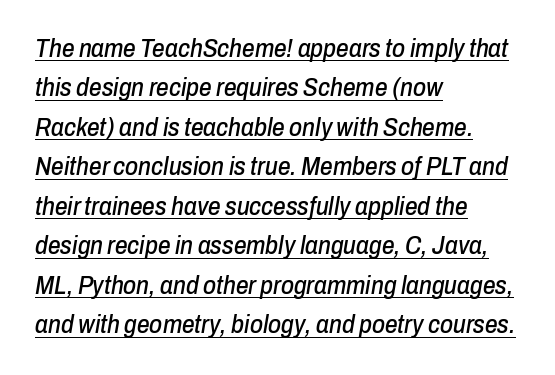
Q: Is the text italic (slanted)? A: Yes, it leans right by about 10 degrees.
Q: Is the text underlined? A: Yes.
Q: How is the paragraph aligned? A: Left-aligned.
Q: Is the spacing between letters normal or unusually wide? A: Normal.
Q: Is the spacing between lines tight, normal or loose? A: Normal.
